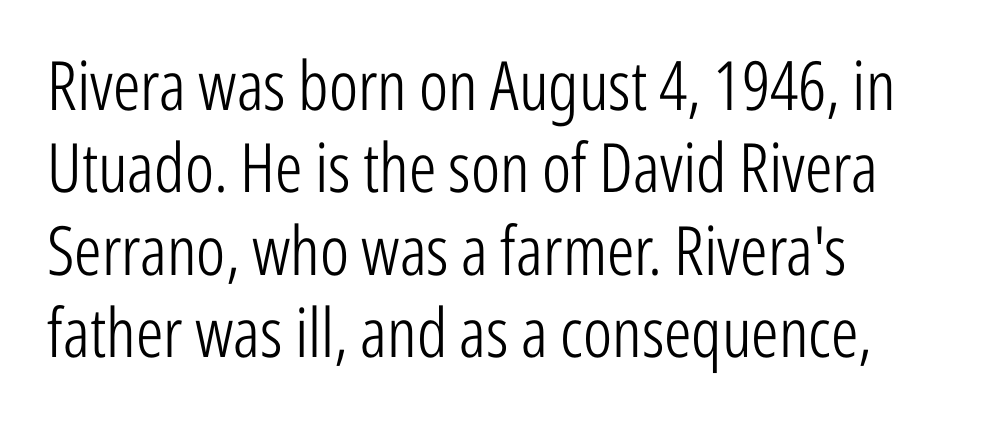
{"serif": "no", "italic": "no", "bold": "no", "weight": "light", "width": "condensed", "stroke_contrast": "low", "x_height": "medium", "monospaced": "no", "underline": "no", "align": "left", "line_spacing_ratio": 1.21, "letter_spacing": "normal", "letter_spacing_em": 0.0, "glyph_px": 68}
